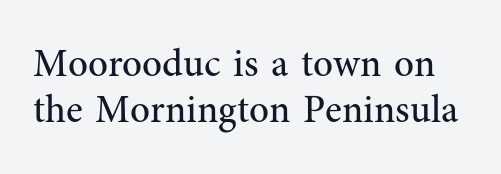
No extra tracking has been applied to these lines. The foot of each line stays bare and open. A typesetter would mark this as roman, not italic. The rendering uses natural spacing where letterforms have individual widths. The type family on display is of the serif kind. Summary of weight: not heavy and not bold.
